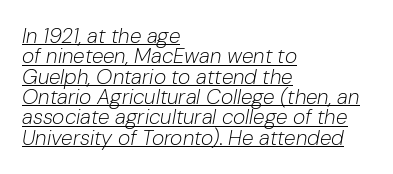
{"italic": "yes", "lean": "right", "slant_degrees": 10, "bold": "no", "underline": "yes", "align": "left", "line_spacing": "tight", "line_spacing_ratio": 0.97, "letter_spacing": "normal", "letter_spacing_em": 0.0, "glyph_px": 21}
